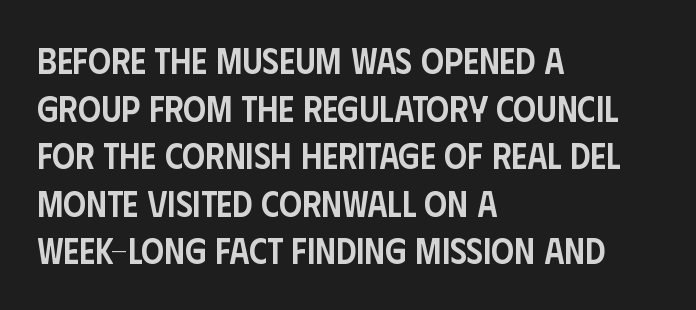
{"serif": "no", "italic": "no", "bold": "semi", "weight": "semibold", "width": "condensed", "stroke_contrast": "low", "x_height": "large", "monospaced": "no", "underline": "no", "align": "left", "line_spacing": "normal", "line_spacing_ratio": 1.32, "letter_spacing": "normal", "letter_spacing_em": 0.0, "glyph_px": 36}
